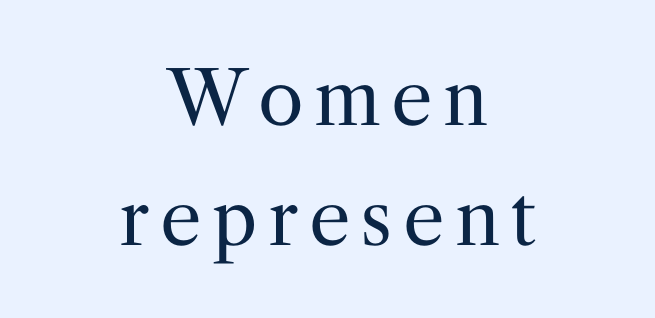
The image shows 74 px regular-weight serif type, upright; set centered, normal line spacing (1.62x), not underlined; medium stroke contrast and a medium x-height.
